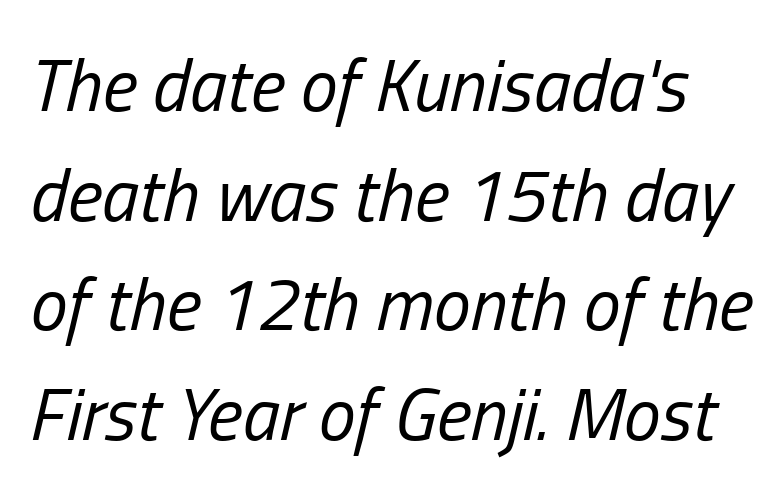
The image shows 74 px regular-weight, condensed type, italic (leaning right); set normal line spacing (1.48x), normal letter spacing, not underlined; low stroke contrast and a medium x-height.
